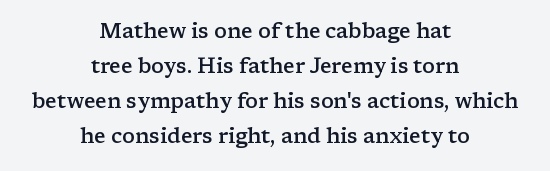
Q: Is the text bold? A: Semi-bold.
Q: Is the text italic (slanted)? A: No, it is upright.
Q: Is the text underlined? A: No.
Q: How is the paragraph aligned? A: Centered.
Q: Is the spacing between letters normal or unusually wide? A: Normal.
Q: Is the spacing between lines tight, normal or loose? A: Normal.
